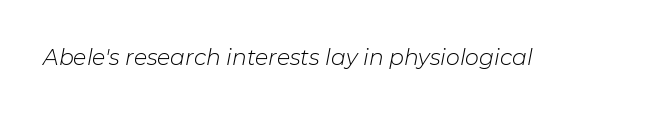
The horizontal fit of the characters is conventional and even. The typography opts for an oblique posture over an upright one. Underline: absent. Letters have the restrained weight of plain body copy at most.
